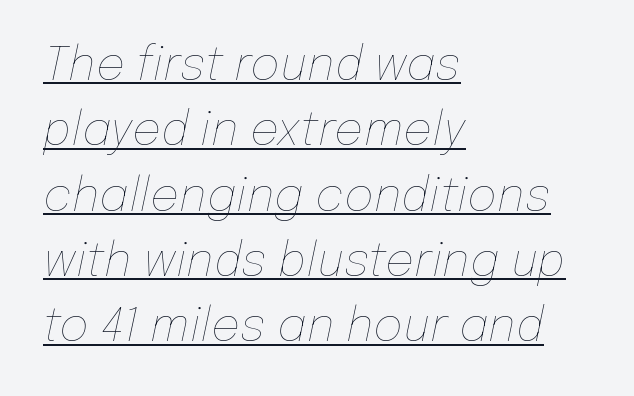
{"italic": "yes", "lean": "right", "slant_degrees": 12, "bold": "no", "weight": "thin", "width": "normal", "stroke_contrast": "low", "x_height": "medium", "monospaced": "no", "underline": "yes", "align": "left", "line_spacing": "normal", "line_spacing_ratio": 1.42, "letter_spacing": "normal", "letter_spacing_em": 0.0, "glyph_px": 46}
